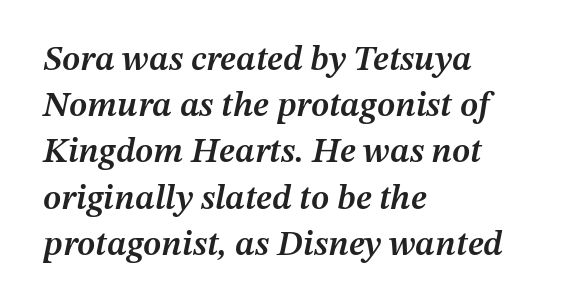
The image shows 35 px semibold type, italic (leaning right); set left-aligned, normal line spacing (1.32x), normal letter spacing, not underlined; medium stroke contrast and a medium x-height.
